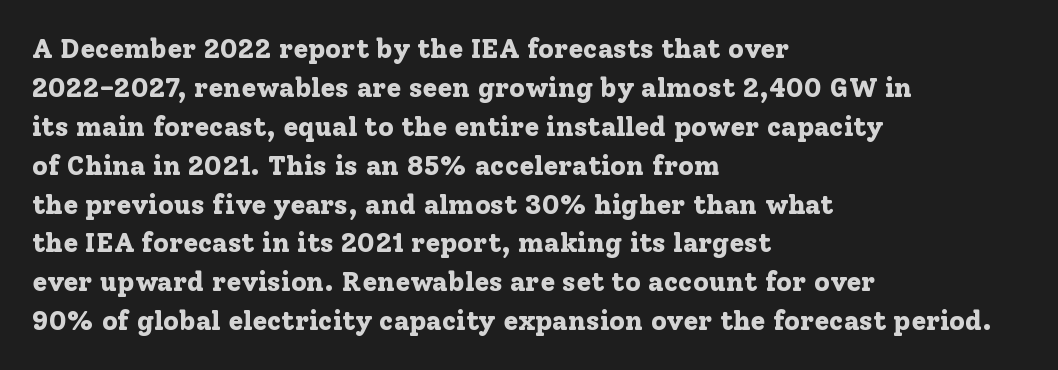
Line starts are locked; line ends wander. On the weight axis this lands at bold, roughly 700. Italic: no, the glyphs are upright roman. Glance below the letters and you will spot only blank space.
